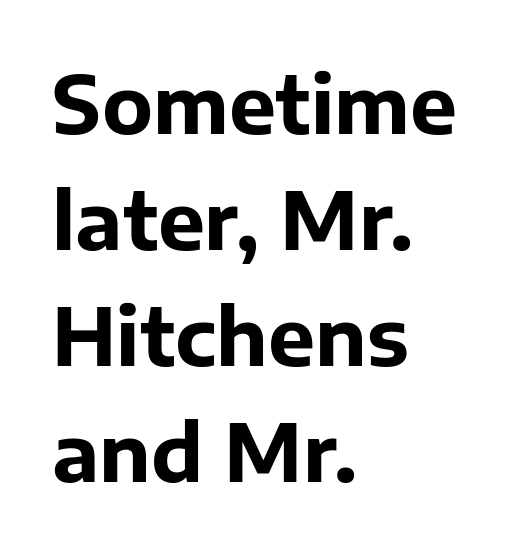
Q: Is the text bold? A: Yes.
Q: Is the text italic (slanted)? A: No, it is upright.
Q: Is the typeface a serif or a sans-serif typeface? A: Sans-serif.
Q: Is the text underlined? A: No.
Q: How is the paragraph aligned? A: Left-aligned.
Q: Is the spacing between letters normal or unusually wide? A: Normal.
Q: Is the spacing between lines tight, normal or loose? A: Normal.
Q: Width (condensed, normal, or wide)? A: Normal.
Q: Stroke contrast? A: Low.
Q: x-height? A: Medium.
Q: Monospaced? A: No.
